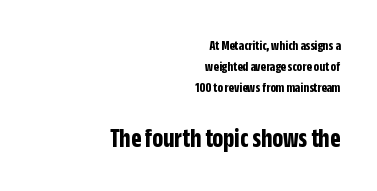
Q: Is the text bold? A: Yes.
Q: Is the text italic (slanted)? A: No, it is upright.
Q: Is the text underlined? A: No.
Q: How is the paragraph aligned? A: Right-aligned.
Q: Is the spacing between letters normal or unusually wide? A: Normal.
Q: Is the spacing between lines tight, normal or loose? A: Normal.
Q: Which block of text is set in a larger size, the first (top) or the second (bottom)? A: The second (bottom) one.
